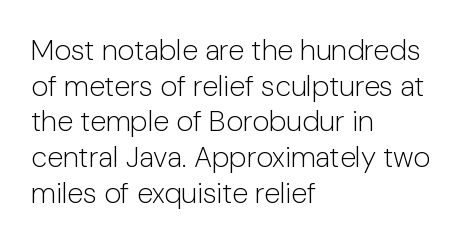
The image shows 29 px light sans-serif type, upright; set left-aligned, line spacing 1.23x, normal letter spacing, not underlined; low stroke contrast and a medium x-height.
